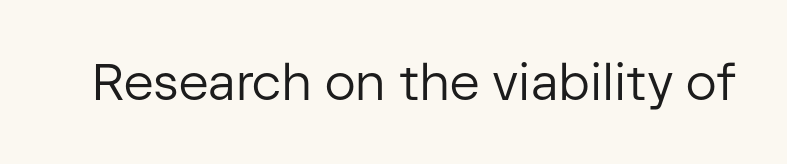
The image shows 51 px regular-weight sans-serif type, upright; set normal letter spacing, not underlined; low stroke contrast and a medium x-height.
